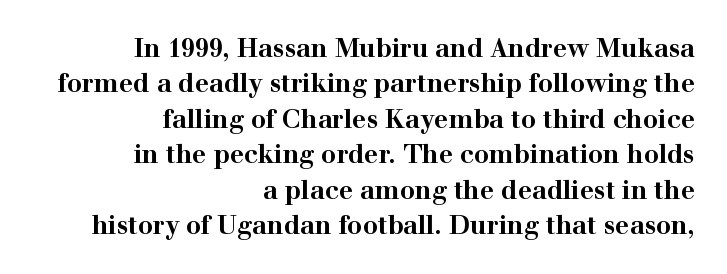
Q: Is the text bold? A: Yes.
Q: Is the text italic (slanted)? A: No, it is upright.
Q: Is the text underlined? A: No.
Q: How is the paragraph aligned? A: Right-aligned.
Q: Is the spacing between letters normal or unusually wide? A: Normal.
Q: Is the spacing between lines tight, normal or loose? A: Normal.
